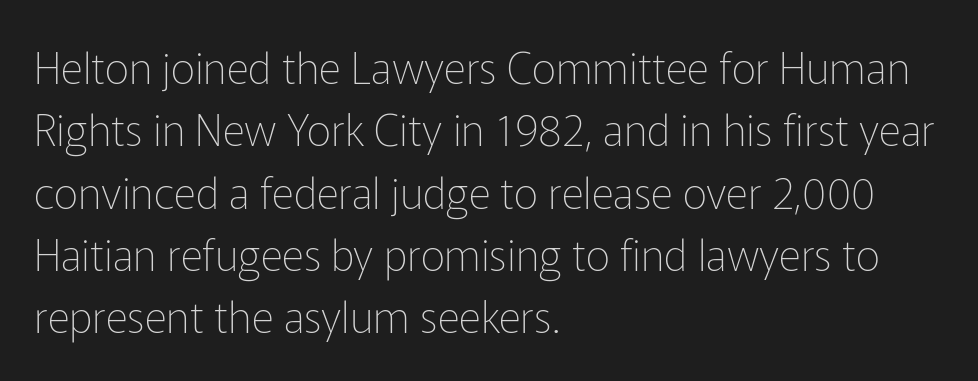
The image shows 43 px thin sans-serif type, upright; set left-aligned, normal line spacing (1.45x), normal letter spacing, not underlined; low stroke contrast and a medium x-height.
